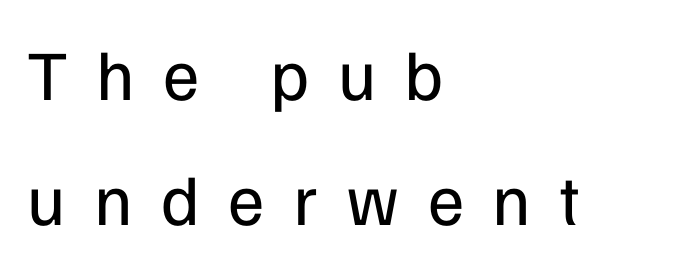
{"serif": "no", "italic": "no", "bold": "no", "weight": "regular", "width": "normal", "stroke_contrast": "low", "x_height": "medium", "monospaced": "no", "underline": "no", "align": "left", "line_spacing_ratio": 1.76, "letter_spacing": "wide", "letter_spacing_em": 0.4, "glyph_px": 71}
